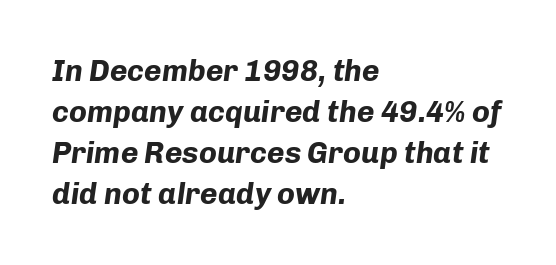
Q: Is the text bold? A: Yes.
Q: Is the text italic (slanted)? A: Yes, it leans right by about 8 degrees.
Q: Is the text underlined? A: No.
Q: How is the paragraph aligned? A: Left-aligned.
Q: Is the spacing between letters normal or unusually wide? A: Normal.
Q: Is the spacing between lines tight, normal or loose? A: Normal.
Q: Width (condensed, normal, or wide)? A: Normal.
Q: Stroke contrast? A: Low.
Q: x-height? A: Medium.
Q: Monospaced? A: No.
